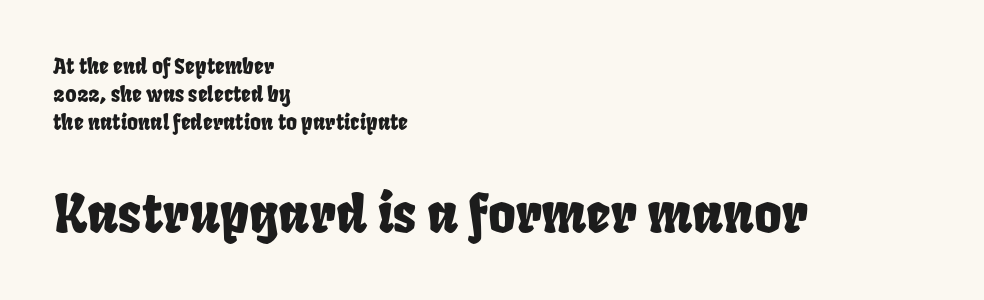
The image shows 53 px condensed type; set left-aligned, normal line spacing (1.34x), normal letter spacing, not underlined; the second (bottom) block is 2.52x larger; low stroke contrast and a large x-height.
